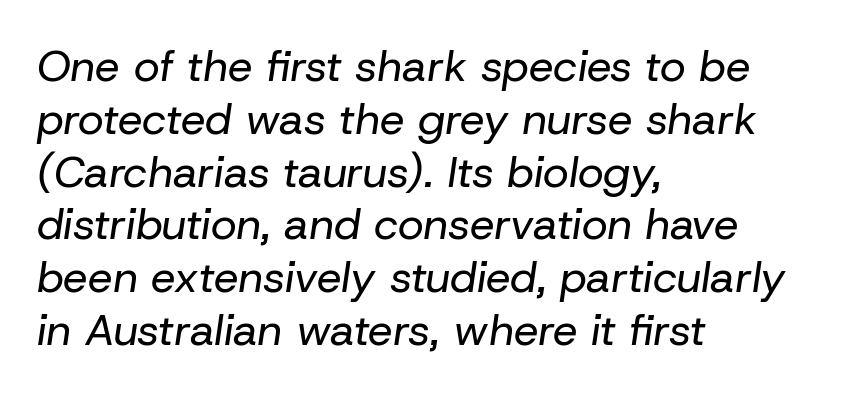
{"italic": "yes", "lean": "right", "slant_degrees": 8, "bold": "no", "weight": "regular", "width": "normal", "stroke_contrast": "low", "x_height": "medium", "monospaced": "no", "underline": "no", "align": "left", "line_spacing_ratio": 1.2, "letter_spacing": "normal", "letter_spacing_em": 0.0, "glyph_px": 44}
